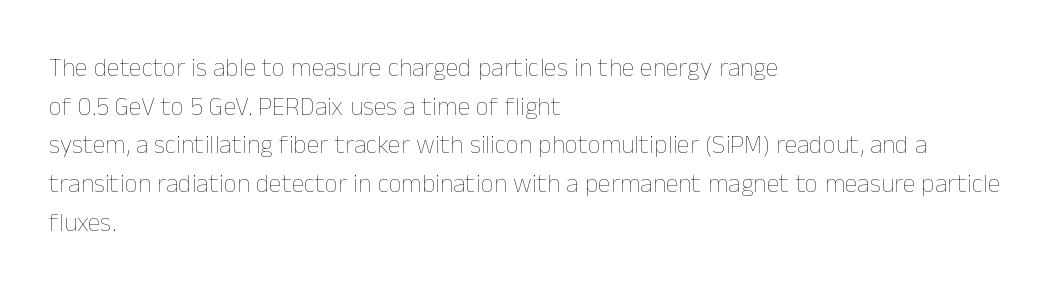
Posture: vertical. The weight tops out at a normal text grade. Words appear dense and cohesive because spacing is normal. If you drew a ruler down the left edge, every line would touch it. Line spacing here is normal. Underline: absent.
